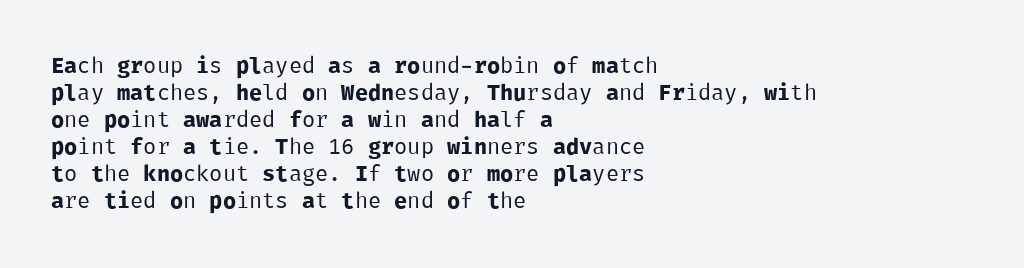
Beneath every word, the page is bare. The lettering holds an erect, upright posture throughout. Caption: face not bold, strokes unweighted. The gaps between neighbouring characters are ordinary and unremarkable.
